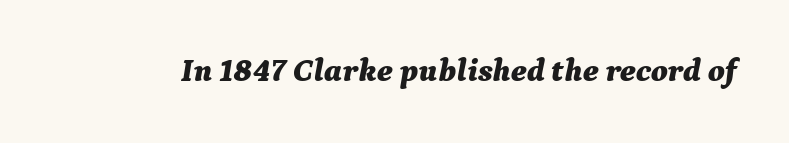
Q: Is the text bold? A: Yes.
Q: Is the text italic (slanted)? A: Yes, it leans right by about 9 degrees.
Q: Is the text underlined? A: No.
Q: Is the spacing between letters normal or unusually wide? A: Normal.
Q: Width (condensed, normal, or wide)? A: Normal.
Q: Stroke contrast? A: Medium.
Q: x-height? A: Medium.
Q: Monospaced? A: No.
